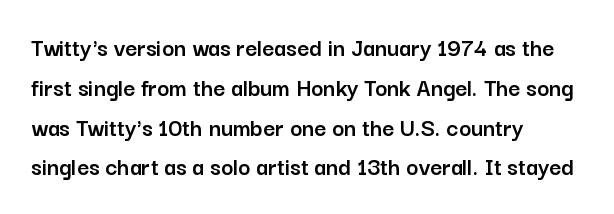
{"italic": "no", "underline": "no", "align": "left", "line_spacing": "normal", "line_spacing_ratio": 1.53, "letter_spacing": "normal", "letter_spacing_em": 0.0, "glyph_px": 26}
